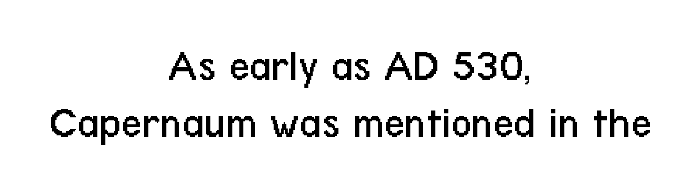
Q: Is the text bold? A: No.
Q: Is the text italic (slanted)? A: No, it is upright.
Q: Is the typeface a serif or a sans-serif typeface? A: Sans-serif.
Q: Is the text underlined? A: No.
Q: How is the paragraph aligned? A: Centered.
Q: Is the spacing between letters normal or unusually wide? A: Normal.
Q: Is the spacing between lines tight, normal or loose? A: Normal.
Q: Width (condensed, normal, or wide)? A: Condensed.
Q: Stroke contrast? A: Low.
Q: x-height? A: Medium.
Q: Monospaced? A: No.
